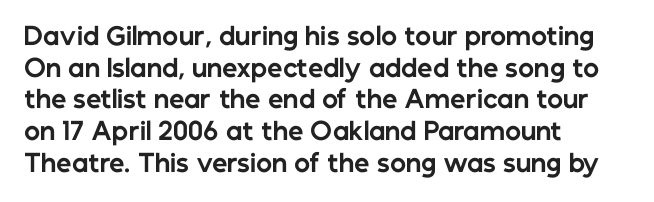
Q: Is the text bold? A: Yes.
Q: Is the text italic (slanted)? A: No, it is upright.
Q: Is the text underlined? A: No.
Q: How is the paragraph aligned? A: Left-aligned.
Q: Is the spacing between letters normal or unusually wide? A: Normal.
Q: Is the spacing between lines tight, normal or loose? A: Normal.
